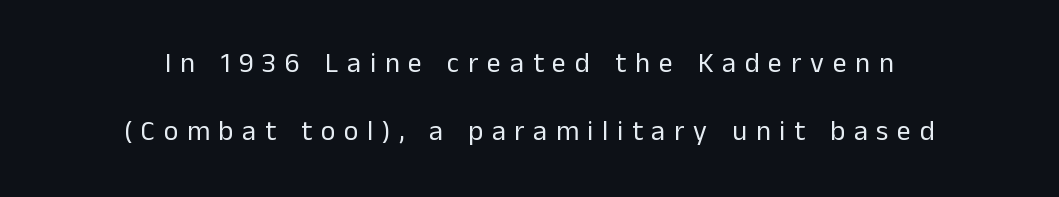
Q: Is the text bold? A: No.
Q: Is the text italic (slanted)? A: No, it is upright.
Q: Is the typeface a serif or a sans-serif typeface? A: Sans-serif.
Q: Is the text underlined? A: No.
Q: How is the paragraph aligned? A: Centered.
Q: Is the spacing between letters normal or unusually wide? A: Unusually wide.
Q: Is the spacing between lines tight, normal or loose? A: Loose.
Q: Width (condensed, normal, or wide)? A: Normal.
Q: Stroke contrast? A: Low.
Q: x-height? A: Medium.
Q: Monospaced? A: No.
